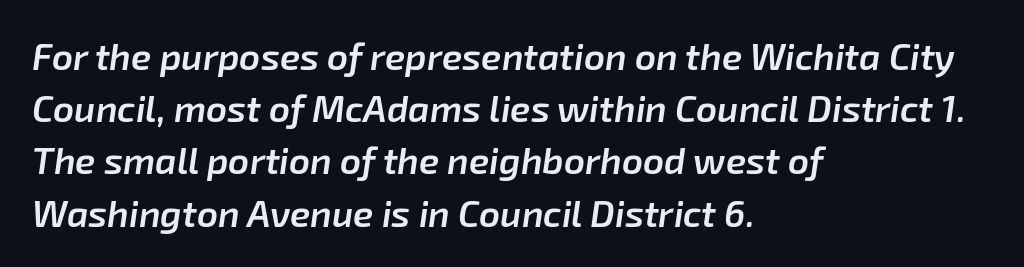
Does extra space separate the letters? No, they use regular spacing. Evenly set lines give the paragraph a standard silhouette. Designer's note — italics engaged. You could not count columns in this text — the font is proportionally spaced.
